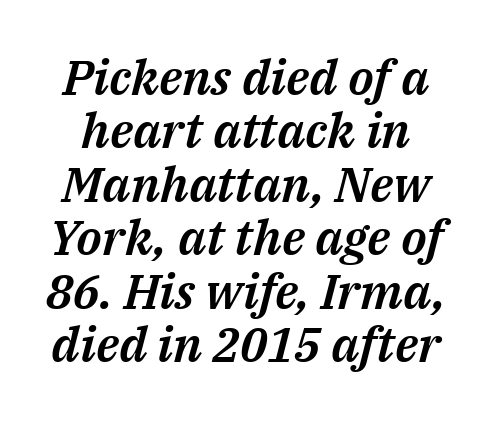
The image shows 49 px text type, italic (leaning right); set tight line spacing (1.09x), normal letter spacing, not underlined; medium stroke contrast and a medium x-height.
